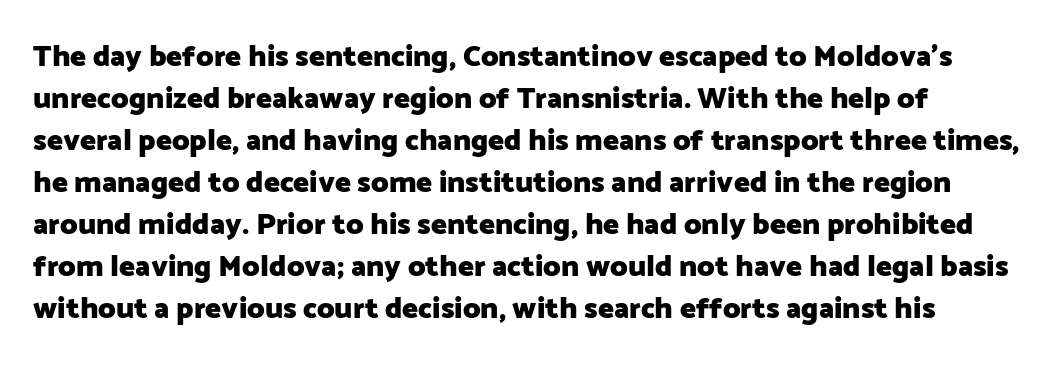
The image shows 30 px heavy sans-serif type, upright; set left-aligned, normal line spacing (1.4x), normal letter spacing, not underlined; low stroke contrast and a medium x-height.
